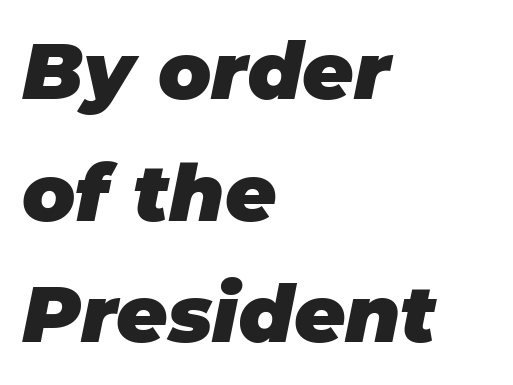
This sample is left-justified, so line endings fall wherever the words run out. Chunky letters — that's bold for sure. Spacing verdict: proportional, widths tailored to each character. Honestly, there is no underline to notice here at all. This sample keeps an unexceptional amount of space between lines.
